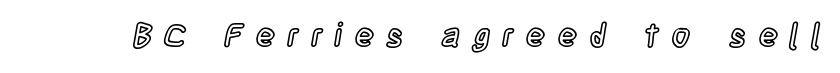
{"width": "condensed", "x_height": "large", "monospaced": "no", "underline": "no", "letter_spacing": "wide", "letter_spacing_em": 0.38, "glyph_px": 32}
